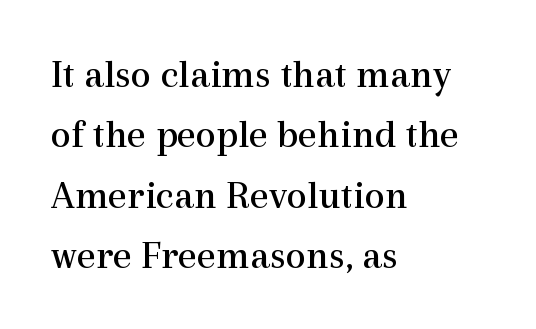
{"serif": "yes", "italic": "no", "bold": "no", "weight": "regular", "width": "normal", "x_height": "medium", "monospaced": "no", "underline": "no", "align": "left", "line_spacing": "normal", "line_spacing_ratio": 1.47, "letter_spacing": "normal", "letter_spacing_em": 0.0, "glyph_px": 41}
